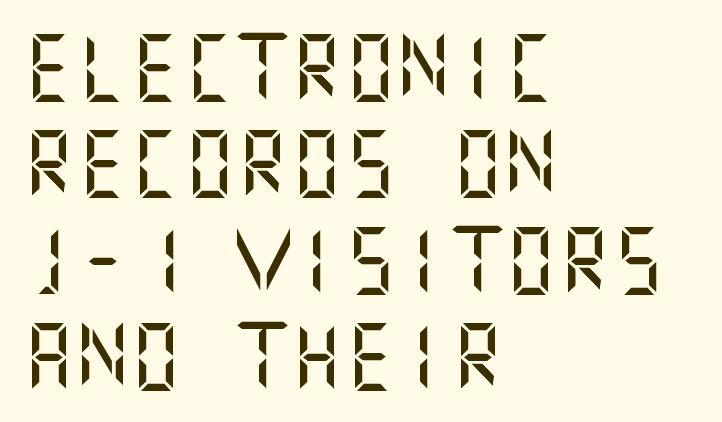
{"serif": "no", "italic": "no", "width": "normal", "stroke_contrast": "medium", "x_height": "large", "underline": "no", "align": "left", "line_spacing": "normal", "line_spacing_ratio": 1.44, "letter_spacing": "normal", "letter_spacing_em": 0.0, "glyph_px": 67}
